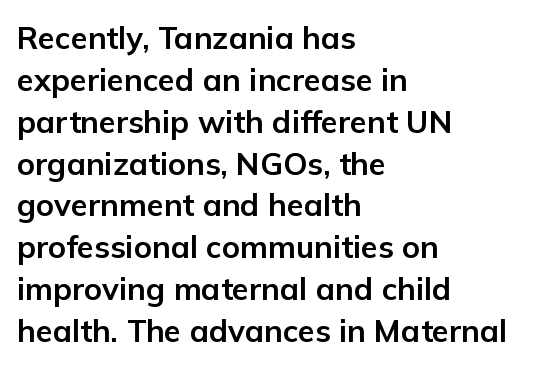
{"serif": "no", "italic": "no", "bold": "yes", "weight": "bold", "width": "normal", "stroke_contrast": "low", "x_height": "medium", "monospaced": "no", "underline": "no", "align": "left", "line_spacing": "normal", "line_spacing_ratio": 1.35, "letter_spacing": "normal", "letter_spacing_em": 0.0, "glyph_px": 31}
